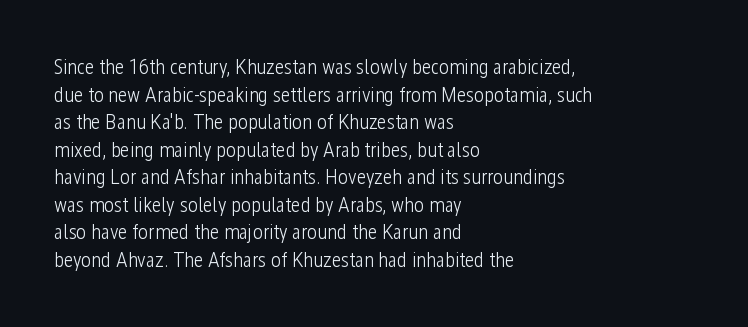
Q: Is the text bold? A: No.
Q: Is the text italic (slanted)? A: No, it is upright.
Q: Is the text underlined? A: No.
Q: How is the paragraph aligned? A: Left-aligned.
Q: Is the spacing between letters normal or unusually wide? A: Normal.
Q: Is the spacing between lines tight, normal or loose? A: Normal.
